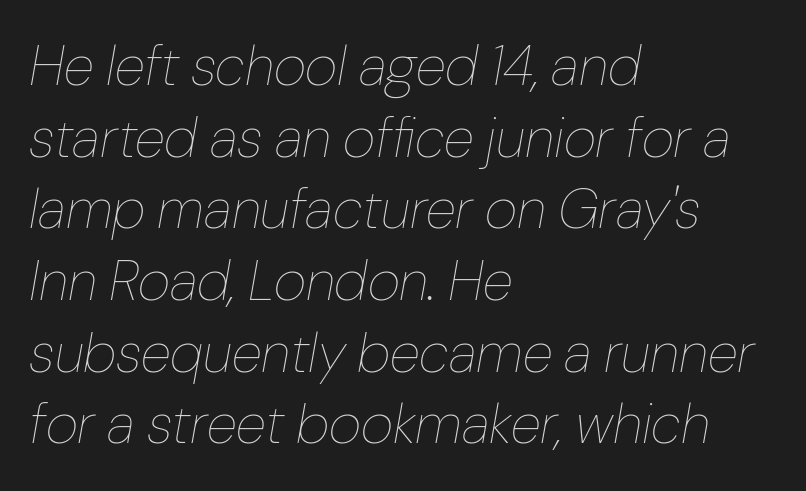
{"italic": "yes", "lean": "right", "slant_degrees": 10, "bold": "no", "weight": "thin", "width": "normal", "stroke_contrast": "low", "x_height": "medium", "monospaced": "no", "underline": "no", "align": "left", "line_spacing": "normal", "line_spacing_ratio": 1.28, "letter_spacing": "normal", "letter_spacing_em": 0.0, "glyph_px": 56}
